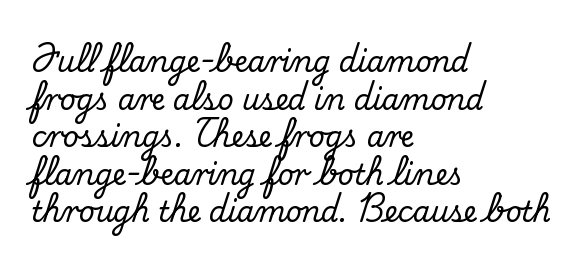
One glance says typical: line gaps are just what's usual. The face used here is seriffed, in the tradition of book romans. The lines in this sample share a left origin and differ only in where they stop. Caption: standard tracking, unaltered. Looks like regular typesetting: each glyph gets only the width it needs.
